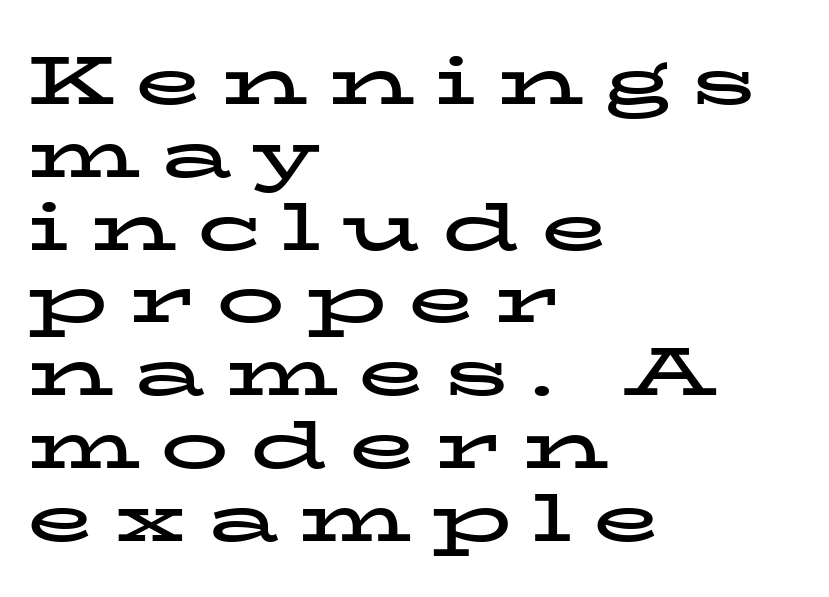
The image shows 68 px bold, wide serif type, upright; set left-aligned, tight line spacing (1.07x), unusually wide letter spacing (+0.3 em), not underlined; low stroke contrast and a medium x-height.
